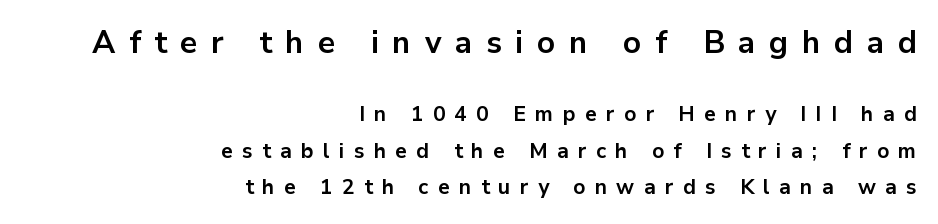
Q: Is the text bold? A: Yes.
Q: Is the text italic (slanted)? A: No, it is upright.
Q: Is the typeface a serif or a sans-serif typeface? A: Sans-serif.
Q: Is the text underlined? A: No.
Q: How is the paragraph aligned? A: Right-aligned.
Q: Is the spacing between letters normal or unusually wide? A: Unusually wide.
Q: Which block of text is set in a larger size, the first (top) or the second (bottom)? A: The first (top) one.
Q: Width (condensed, normal, or wide)? A: Normal.
Q: Stroke contrast? A: Low.
Q: x-height? A: Medium.
Q: Monospaced? A: No.
